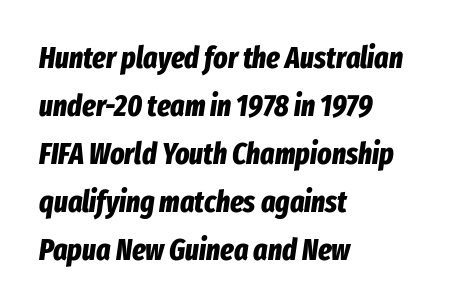
The image shows 30 px bold, condensed type, italic (leaning right); set left-aligned, normal line spacing (1.6x), normal letter spacing, not underlined; low stroke contrast and a medium x-height.
